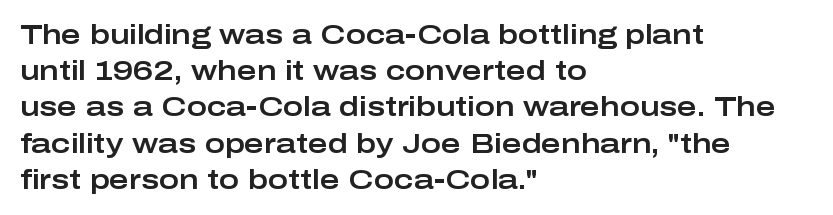
{"italic": "no", "underline": "no", "align": "left", "line_spacing": "normal", "line_spacing_ratio": 1.34, "letter_spacing": "normal", "letter_spacing_em": 0.0, "glyph_px": 27}
